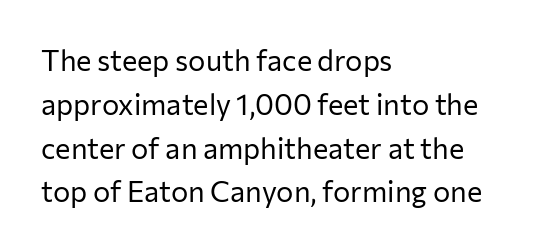
This is not heavy type; no bold has been used. A typesetter would call this proportional, since set widths differ per character. Compared with typical body copy, the letter spacing here is the same. The passage shown is not underscored anywhere.
